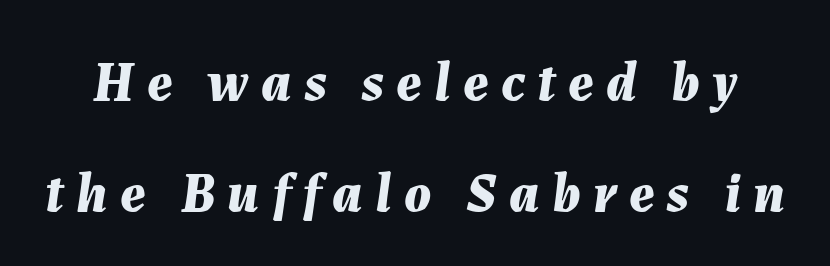
Q: Is the text bold? A: Yes.
Q: Is the text italic (slanted)? A: Yes, it leans right by about 7 degrees.
Q: Is the text underlined? A: No.
Q: Is the spacing between letters normal or unusually wide? A: Unusually wide.
Q: Is the spacing between lines tight, normal or loose? A: Loose.
Q: Width (condensed, normal, or wide)? A: Normal.
Q: Stroke contrast? A: Medium.
Q: x-height? A: Medium.
Q: Monospaced? A: No.
